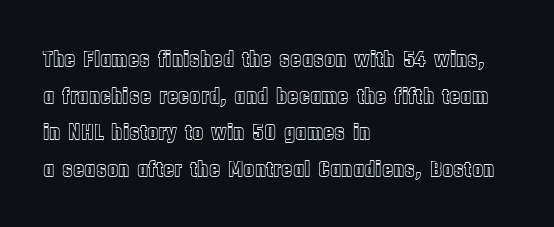
The image shows 23 px text type, upright; set left-aligned, normal line spacing (1.59x), normal letter spacing, not underlined.
